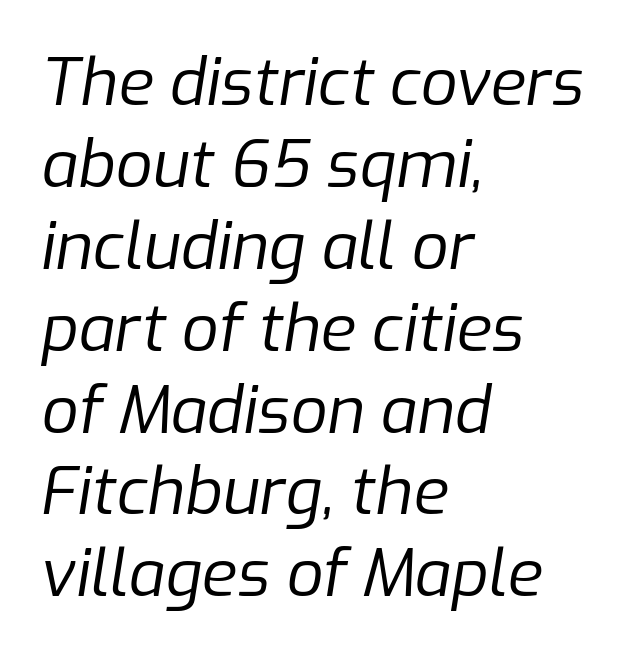
The image shows 65 px regular-weight type, italic (leaning right); set left-aligned, normal line spacing (1.26x), normal letter spacing, not underlined; low stroke contrast and a medium x-height.
